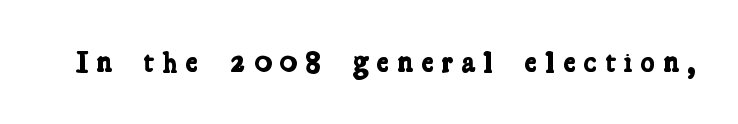
{"serif": "yes", "bold": "yes", "weight": "bold", "width": "condensed", "stroke_contrast": "low", "x_height": "medium", "monospaced": "no", "underline": "no", "letter_spacing": "wide", "letter_spacing_em": 0.27, "glyph_px": 30}
